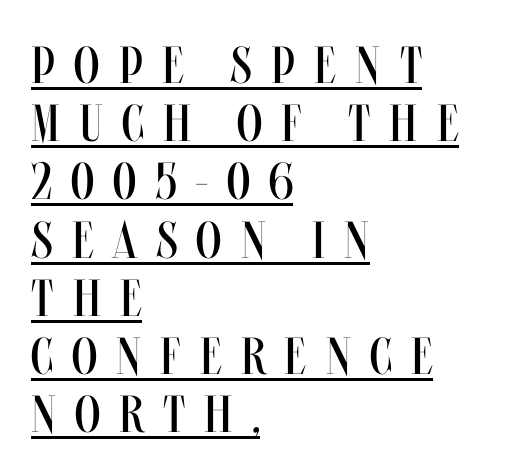
Posture: vertical. A typographer would call this underscored text. Casual observation: everything's shoved over to the left. Leading: reduced.
